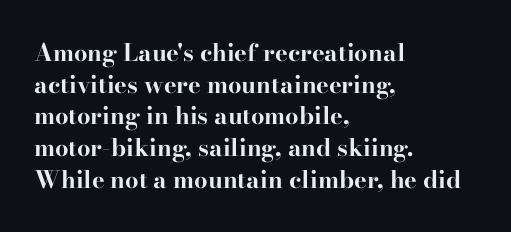
{"italic": "no", "bold": "yes", "underline": "no", "align": "left", "line_spacing": "normal", "line_spacing_ratio": 1.32, "letter_spacing": "normal", "letter_spacing_em": 0.0, "glyph_px": 24}
